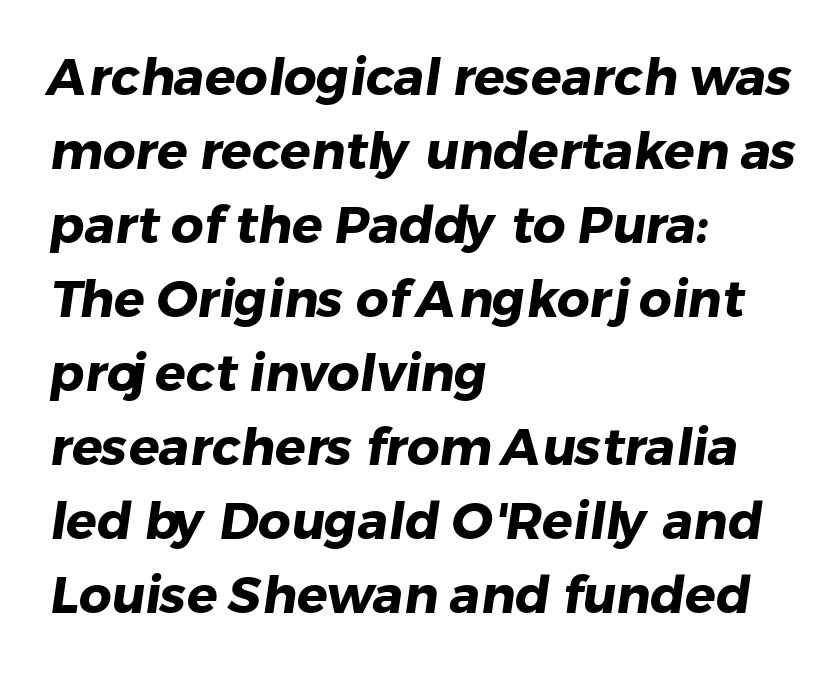
The image shows 51 px heavy sans-serif type; set left-aligned, normal line spacing (1.45x), normal letter spacing, not underlined; low stroke contrast and a medium x-height.
